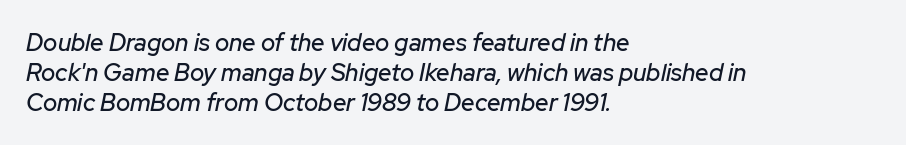
{"italic": "yes", "lean": "right", "slant_degrees": 12, "underline": "no", "align": "left", "line_spacing": "normal", "line_spacing_ratio": 1.25, "letter_spacing": "normal", "letter_spacing_em": 0.0, "glyph_px": 24}
